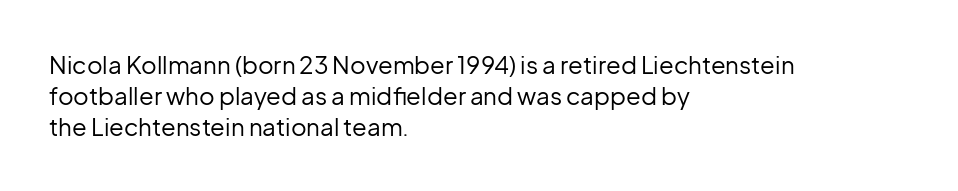
These lines keep a tight, regular rhythm from letter to letter. Notice how descenders clear the ascenders below comfortably — that's standard leading. These lines were composed using upright roman letters. One-word summary of the alignment: left. Nobody drew a line under any word here. The typesetting does not lean heavy: it is not bold.
